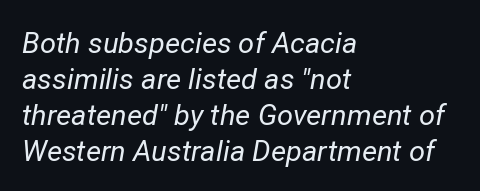
{"italic": "yes", "lean": "right", "slant_degrees": 12, "bold": "no", "weight": "regular", "width": "normal", "stroke_contrast": "low", "x_height": "medium", "monospaced": "no", "underline": "no", "align": "left", "line_spacing_ratio": 1.24, "letter_spacing": "normal", "letter_spacing_em": 0.0, "glyph_px": 29}
